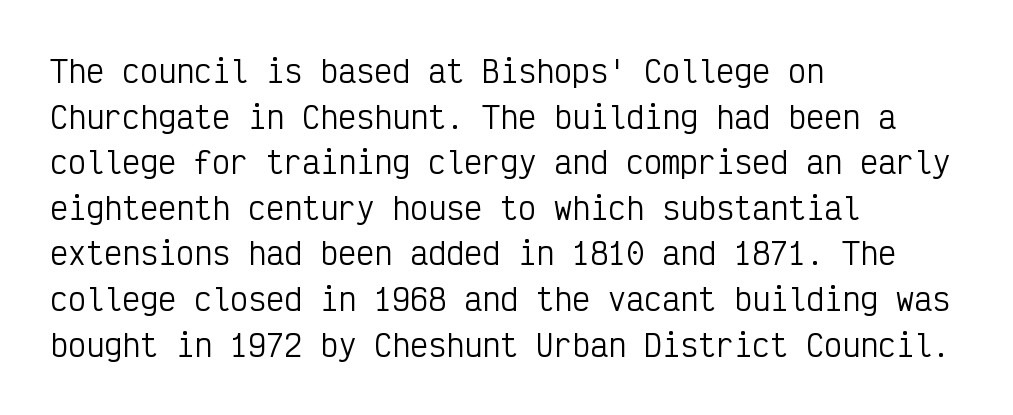
Q: Is the text bold? A: No.
Q: Is the text italic (slanted)? A: No, it is upright.
Q: Is the typeface a serif or a sans-serif typeface? A: Sans-serif.
Q: Is the text underlined? A: No.
Q: How is the paragraph aligned? A: Left-aligned.
Q: Is the spacing between letters normal or unusually wide? A: Normal.
Q: Is the spacing between lines tight, normal or loose? A: Normal.
Q: Width (condensed, normal, or wide)? A: Condensed.
Q: Stroke contrast? A: Low.
Q: x-height? A: Medium.
Q: Monospaced? A: Yes.
